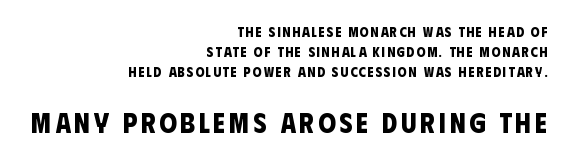
{"serif": "no", "bold": "yes", "weight": "bold", "width": "condensed", "stroke_contrast": "low", "x_height": "large", "monospaced": "no", "underline": "no", "align": "right", "line_spacing": "normal", "line_spacing_ratio": 1.43, "larger_block": "second", "size_ratio": 2.0, "glyph_px": 28}
